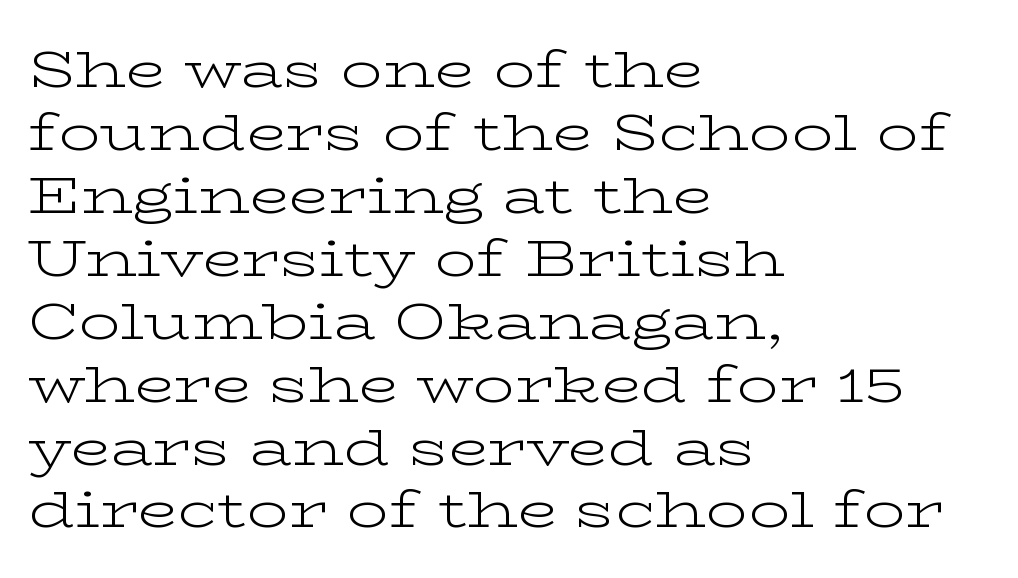
The weight tops out at a normal text grade. No italicization has been applied; the sample stays upright. Horizontal alignment here is leftward, the default for most running prose. Do the characters align in a grid? No, the font is proportional. Does the type have serifs? Yes, each stem ends in a small foot. The passage shown is not underscored anywhere.
